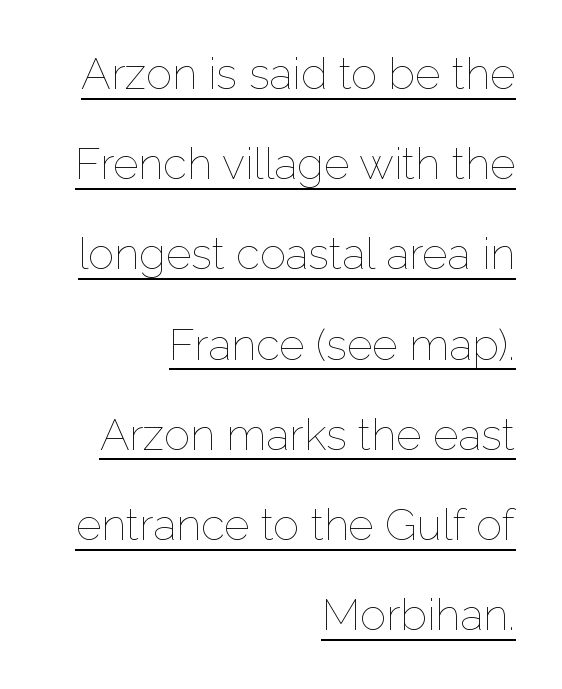
{"italic": "no", "bold": "no", "weight": "thin", "width": "normal", "stroke_contrast": "low", "x_height": "medium", "monospaced": "no", "underline": "yes", "align": "right", "line_spacing": "loose", "line_spacing_ratio": 2.05, "letter_spacing": "normal", "letter_spacing_em": 0.0, "glyph_px": 44}
